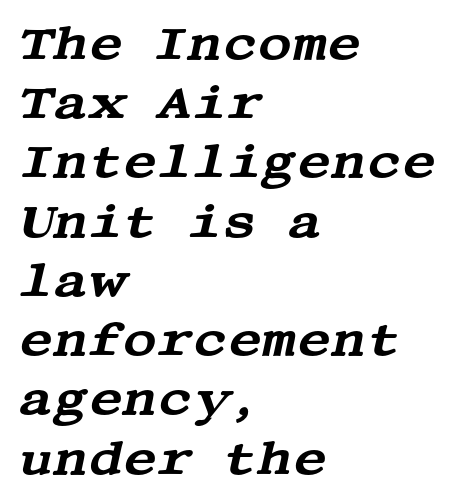
Q: Is the text italic (slanted)? A: Yes, it leans right by about 13 degrees.
Q: Is the typeface a serif or a sans-serif typeface? A: Serif.
Q: Is the text underlined? A: No.
Q: How is the paragraph aligned? A: Left-aligned.
Q: Is the spacing between letters normal or unusually wide? A: Normal.
Q: Is the spacing between lines tight, normal or loose? A: Normal.
Q: Width (condensed, normal, or wide)? A: Wide.
Q: Stroke contrast? A: Medium.
Q: x-height? A: Large.
